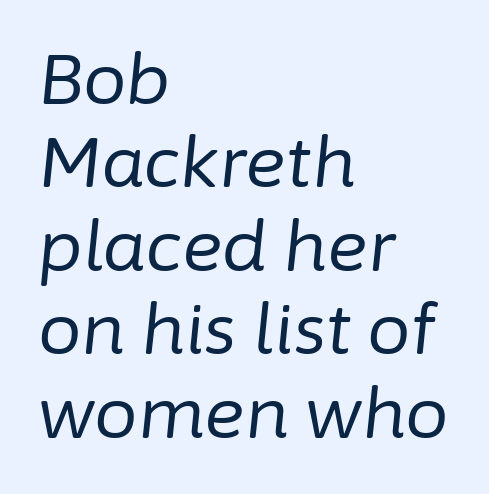
The image shows 69 px regular-weight type, italic (leaning right); set left-aligned, line spacing 1.21x, normal letter spacing, not underlined; low stroke contrast and a medium x-height.
